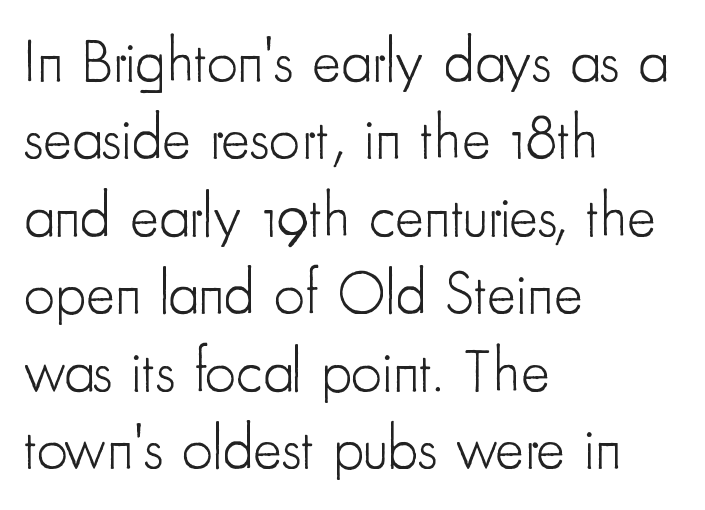
Q: Is the text bold? A: No.
Q: Is the text italic (slanted)? A: No, it is upright.
Q: Is the typeface a serif or a sans-serif typeface? A: Sans-serif.
Q: Is the text underlined? A: No.
Q: How is the paragraph aligned? A: Left-aligned.
Q: Is the spacing between letters normal or unusually wide? A: Normal.
Q: Is the spacing between lines tight, normal or loose? A: Normal.
Q: Width (condensed, normal, or wide)? A: Condensed.
Q: Stroke contrast? A: Low.
Q: x-height? A: Small.
Q: Monospaced? A: No.
